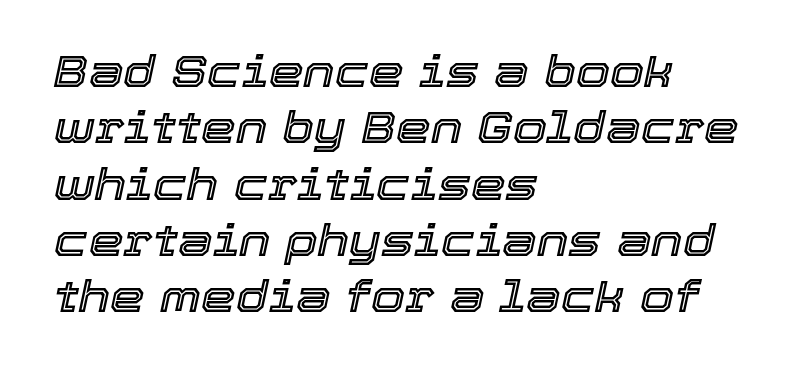
{"italic": "yes", "lean": "right", "slant_degrees": 12, "width": "normal", "x_height": "medium", "monospaced": "no", "underline": "no", "align": "left", "line_spacing": "normal", "line_spacing_ratio": 1.28, "letter_spacing": "normal", "letter_spacing_em": 0.0, "glyph_px": 44}
